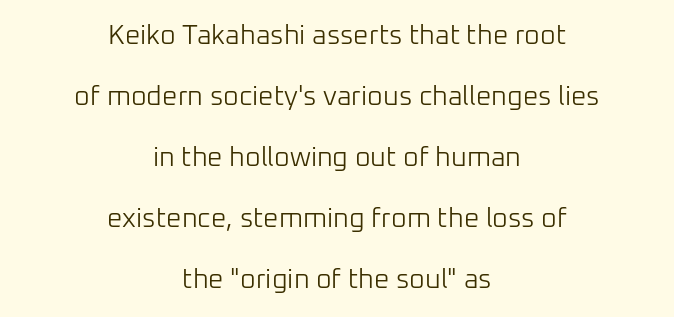
Q: Is the text bold? A: No.
Q: Is the text italic (slanted)? A: No, it is upright.
Q: Is the text underlined? A: No.
Q: How is the paragraph aligned? A: Centered.
Q: Is the spacing between letters normal or unusually wide? A: Normal.
Q: Is the spacing between lines tight, normal or loose? A: Loose.
